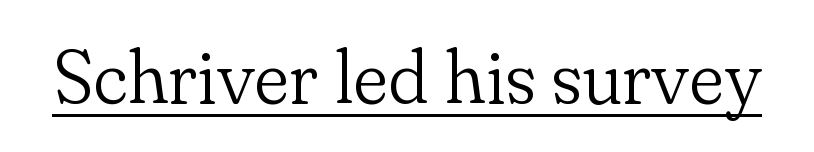
The image shows 75 px light serif type, upright; set normal letter spacing, underlined; low stroke contrast and a small x-height.
